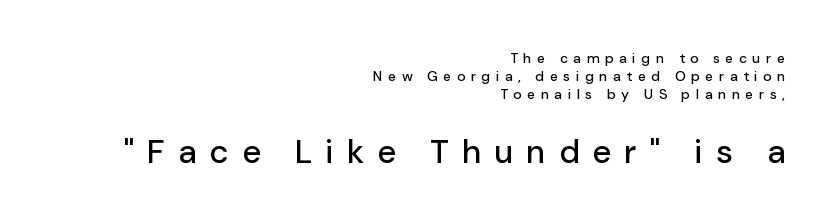
The text was rendered using a sans face with plain stroke endings. A bare baseline throughout the passage. Note: smaller setting up top, larger setting below. Each line ends at the same right margin while the left side varies. Normally led — the rows are evenly, conventionally spaced.
